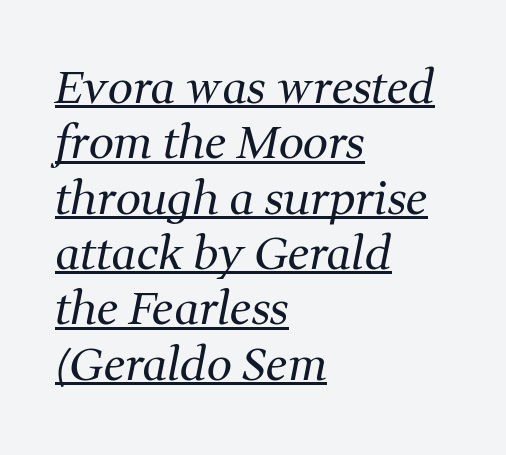
The image shows 45 px regular-weight serif type, italic (leaning right); set left-aligned, line spacing 1.23x, normal letter spacing, underlined; medium stroke contrast and a medium x-height.
